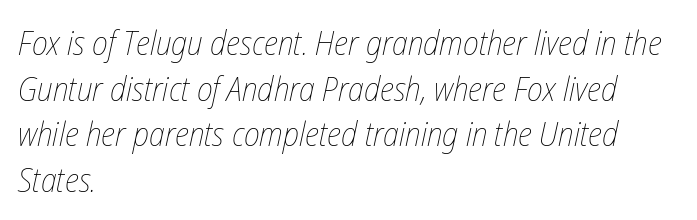
The image shows 34 px thin, condensed type, italic (leaning right); set left-aligned, normal line spacing (1.34x), normal letter spacing, not underlined; low stroke contrast and a medium x-height.
